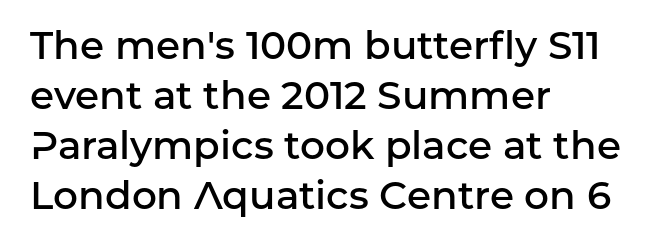
Q: Is the text bold? A: Semi-bold.
Q: Is the text italic (slanted)? A: No, it is upright.
Q: Is the typeface a serif or a sans-serif typeface? A: Sans-serif.
Q: Is the text underlined? A: No.
Q: How is the paragraph aligned? A: Left-aligned.
Q: Is the spacing between letters normal or unusually wide? A: Normal.
Q: Is the spacing between lines tight, normal or loose? A: Normal.
Q: Width (condensed, normal, or wide)? A: Normal.
Q: Stroke contrast? A: Low.
Q: x-height? A: Medium.
Q: Monospaced? A: No.
